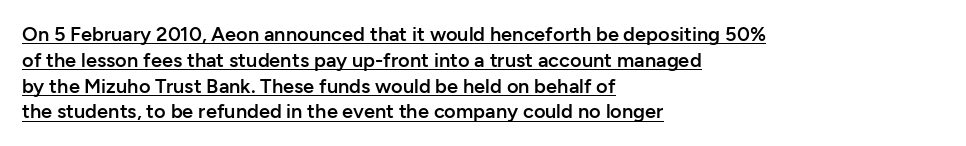
The image shows 20 px text type, upright; set left-aligned, normal line spacing (1.29x), normal letter spacing, underlined.
